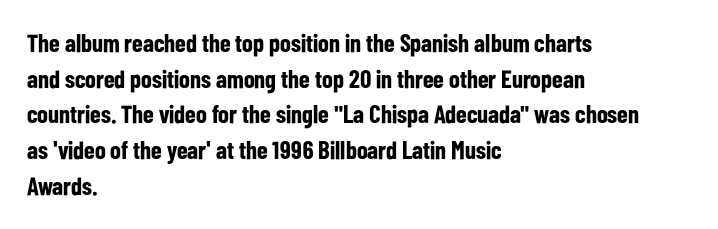
Q: Is the text bold? A: Yes.
Q: Is the text italic (slanted)? A: No, it is upright.
Q: Is the text underlined? A: No.
Q: How is the paragraph aligned? A: Left-aligned.
Q: Is the spacing between letters normal or unusually wide? A: Normal.
Q: Is the spacing between lines tight, normal or loose? A: Normal.
